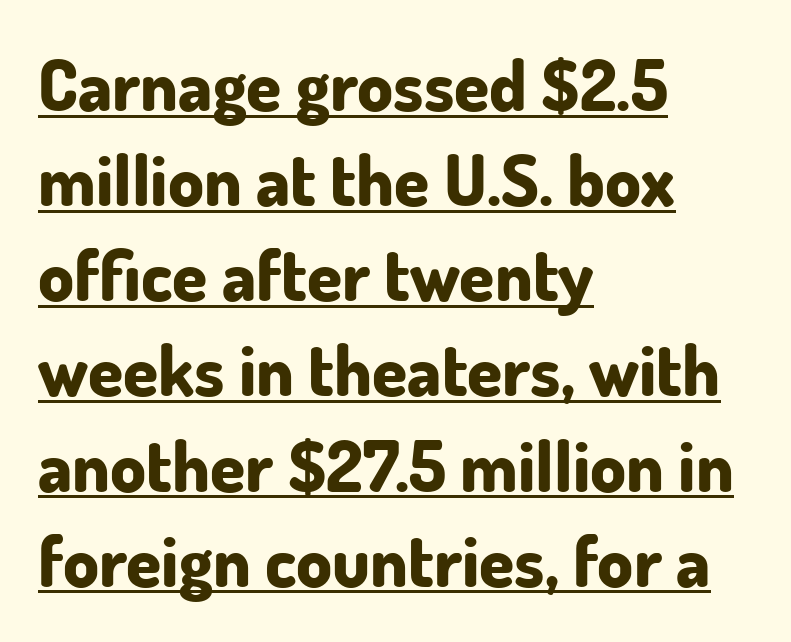
{"serif": "no", "italic": "no", "bold": "yes", "weight": "bold", "width": "normal", "stroke_contrast": "low", "x_height": "small", "monospaced": "no", "underline": "yes", "align": "left", "line_spacing": "normal", "line_spacing_ratio": 1.34, "letter_spacing": "normal", "letter_spacing_em": 0.0, "glyph_px": 71}
